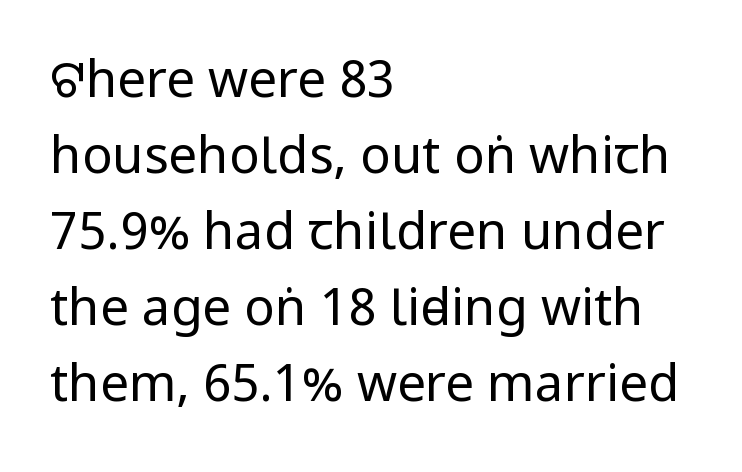
Q: Is the text bold? A: No.
Q: Is the text italic (slanted)? A: No, it is upright.
Q: Is the typeface a serif or a sans-serif typeface? A: Sans-serif.
Q: Is the text underlined? A: No.
Q: How is the paragraph aligned? A: Left-aligned.
Q: Is the spacing between letters normal or unusually wide? A: Normal.
Q: Is the spacing between lines tight, normal or loose? A: Normal.
Q: Width (condensed, normal, or wide)? A: Condensed.
Q: Stroke contrast? A: Low.
Q: x-height? A: Large.
Q: Monospaced? A: No.
